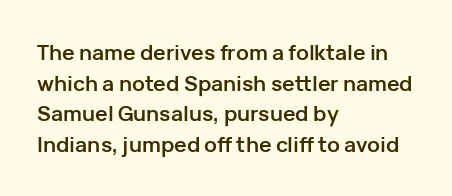
{"italic": "no", "bold": "yes", "underline": "no", "align": "left", "line_spacing": "normal", "line_spacing_ratio": 1.46, "letter_spacing": "normal", "letter_spacing_em": 0.0, "glyph_px": 21}
